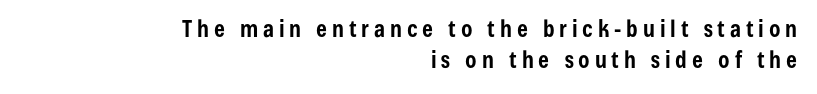
Q: Is the text bold? A: Yes.
Q: Is the text italic (slanted)? A: No, it is upright.
Q: Is the text underlined? A: No.
Q: How is the paragraph aligned? A: Right-aligned.
Q: Is the spacing between letters normal or unusually wide? A: Unusually wide.
Q: Is the spacing between lines tight, normal or loose? A: Normal.
